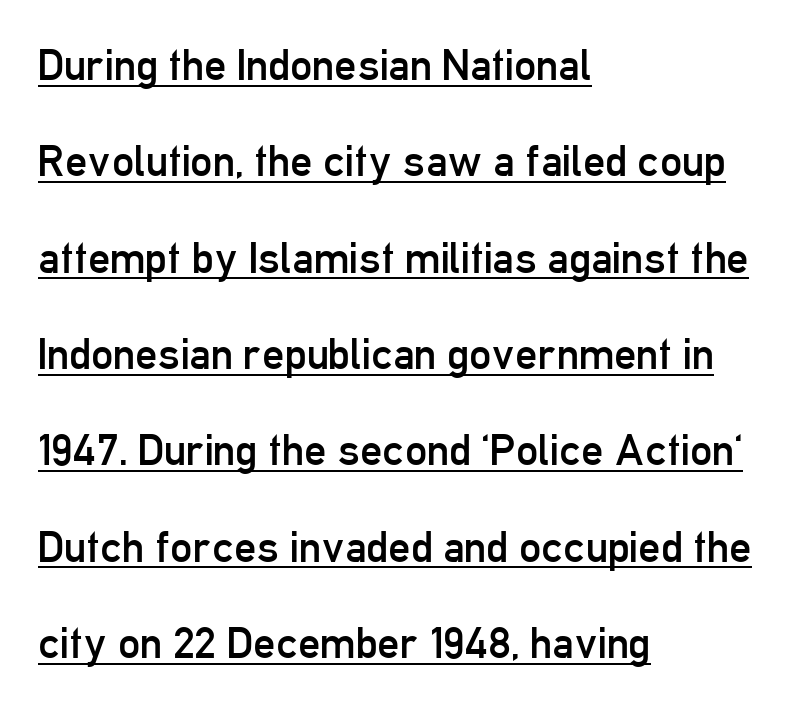
{"serif": "no", "italic": "no", "bold": "no", "weight": "regular", "width": "condensed", "stroke_contrast": "low", "x_height": "medium", "monospaced": "no", "underline": "yes", "align": "left", "line_spacing": "loose", "line_spacing_ratio": 2.19, "letter_spacing": "normal", "letter_spacing_em": 0.0, "glyph_px": 44}
